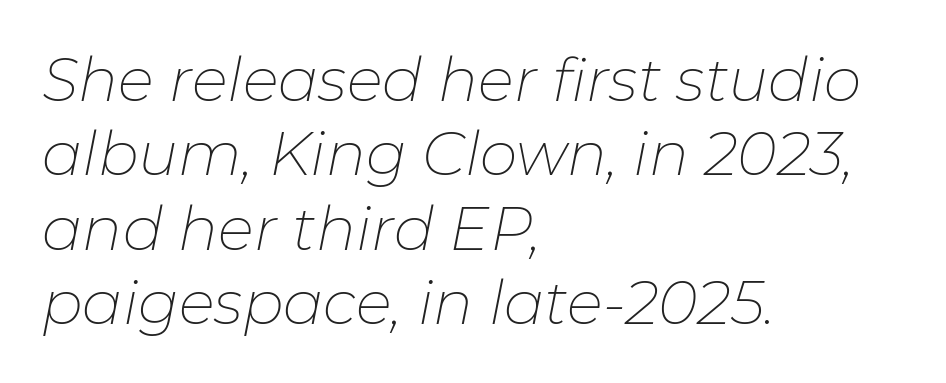
Bold? No — there's no thickening of the strokes. Short and long lines alike share a common starting point at left. These lines were composed using italics. How are the letters spaced? Ordinarily, with no added tracking. Clear beneath every line of the passage.
